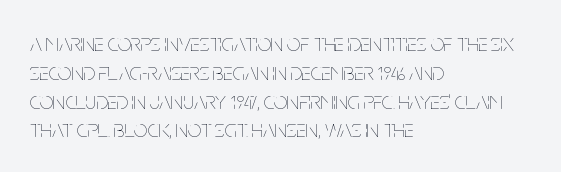
{"italic": "no", "bold": "no", "underline": "no", "align": "left", "line_spacing_ratio": 1.2, "letter_spacing": "normal", "letter_spacing_em": 0.0, "glyph_px": 24}
